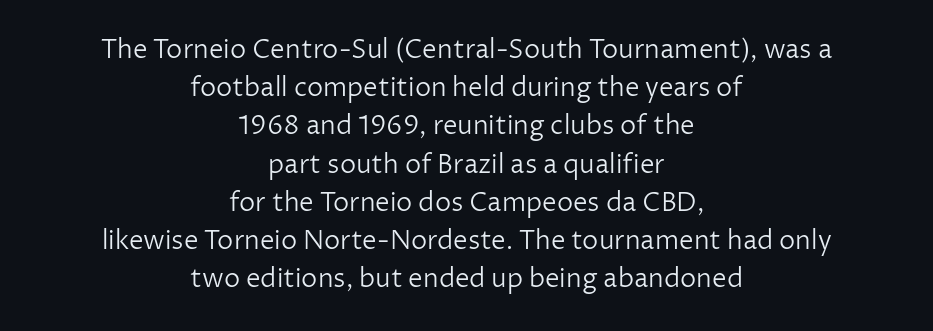
Vertical stems look standard width or narrower in stroke. Evenly set lines give the paragraph a standard silhouette. This rendering uses center alignment, leaving both contours irregular but symmetric. Do the letters lean? They stand straight. Does extra space separate the letters? No, they use regular spacing.
